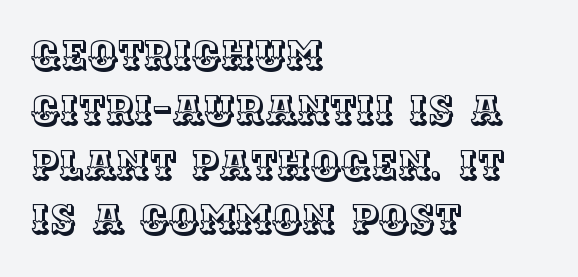
The image shows 40 px text type, upright; set left-aligned, normal line spacing (1.37x), normal letter spacing, not underlined; a large x-height.
